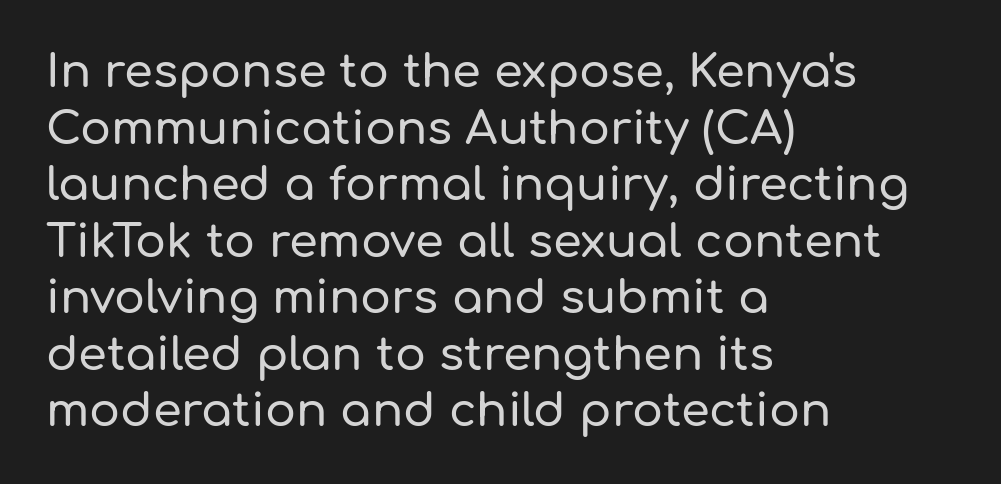
The lettering stays uniformly vertical, giving the passage a roman look. Nothing sits at the stroke ends, so this counts as sans-serif. Which margin do the lines hug? The left one — the right edge is uneven. Looks like regular typesetting: each glyph gets only the width it needs. Compared with typical body copy, the letter spacing here is the same.
